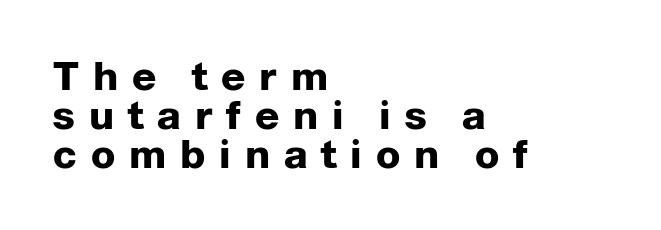
{"serif": "no", "italic": "no", "bold": "yes", "weight": "heavy", "width": "normal", "stroke_contrast": "low", "x_height": "medium", "monospaced": "no", "underline": "no", "align": "left", "line_spacing": "tight", "line_spacing_ratio": 0.97, "letter_spacing": "wide", "letter_spacing_em": 0.35, "glyph_px": 40}
